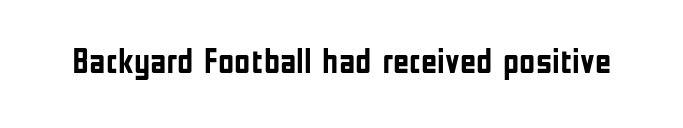
Q: Is the text bold? A: Yes.
Q: Is the text italic (slanted)? A: No, it is upright.
Q: Is the typeface a serif or a sans-serif typeface? A: Sans-serif.
Q: Is the text underlined? A: No.
Q: Is the spacing between letters normal or unusually wide? A: Normal.
Q: Width (condensed, normal, or wide)? A: Condensed.
Q: Stroke contrast? A: Low.
Q: x-height? A: Medium.
Q: Monospaced? A: No.
